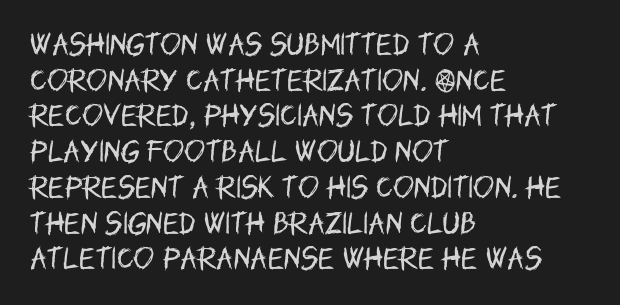
{"italic": "no", "bold": "no", "underline": "no", "align": "left", "line_spacing": "normal", "line_spacing_ratio": 1.43, "letter_spacing": "normal", "letter_spacing_em": 0.0, "glyph_px": 25}
